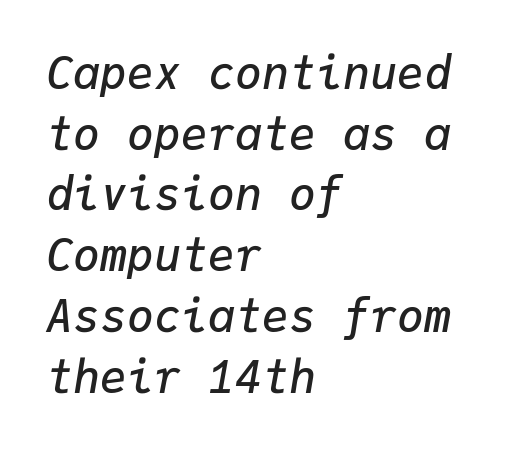
The image shows 45 px semibold type, italic (leaning right), monospaced; set left-aligned, normal line spacing (1.35x), normal letter spacing, not underlined; low stroke contrast and a medium x-height.
